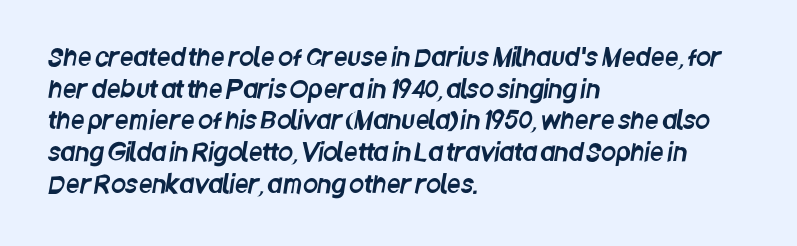
Students, observe: this is what conventionally led text looks like. Glyph-to-glyph distance matches everyday printed text. The lines are quadded left. The strip under each line holds only bare page.
